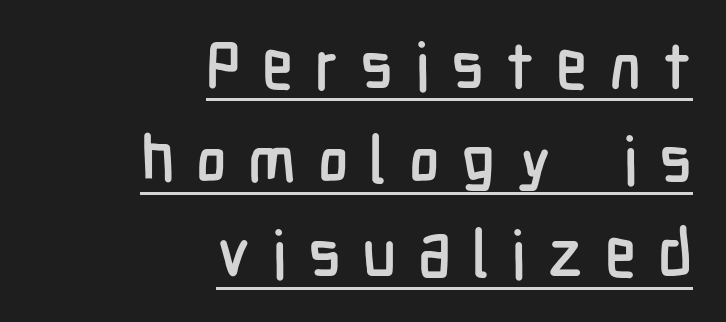
{"serif": "no", "italic": "no", "width": "condensed", "stroke_contrast": "low", "x_height": "medium", "monospaced": "no", "underline": "yes", "align": "right", "line_spacing": "normal", "line_spacing_ratio": 1.45, "letter_spacing": "wide", "letter_spacing_em": 0.33, "glyph_px": 65}
